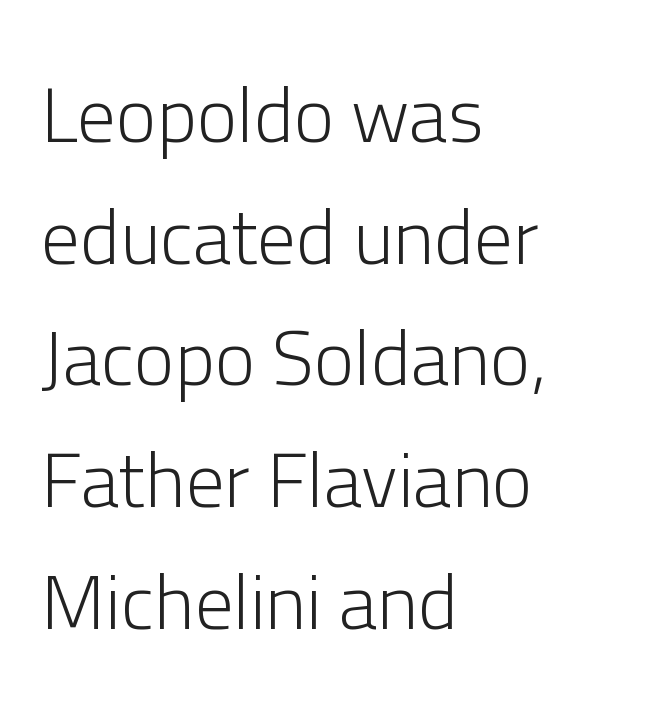
Q: Is the text bold? A: No.
Q: Is the text italic (slanted)? A: No, it is upright.
Q: Is the typeface a serif or a sans-serif typeface? A: Sans-serif.
Q: Is the text underlined? A: No.
Q: How is the paragraph aligned? A: Left-aligned.
Q: Is the spacing between letters normal or unusually wide? A: Normal.
Q: Is the spacing between lines tight, normal or loose? A: Normal.
Q: Width (condensed, normal, or wide)? A: Normal.
Q: Stroke contrast? A: Low.
Q: x-height? A: Medium.
Q: Monospaced? A: No.
